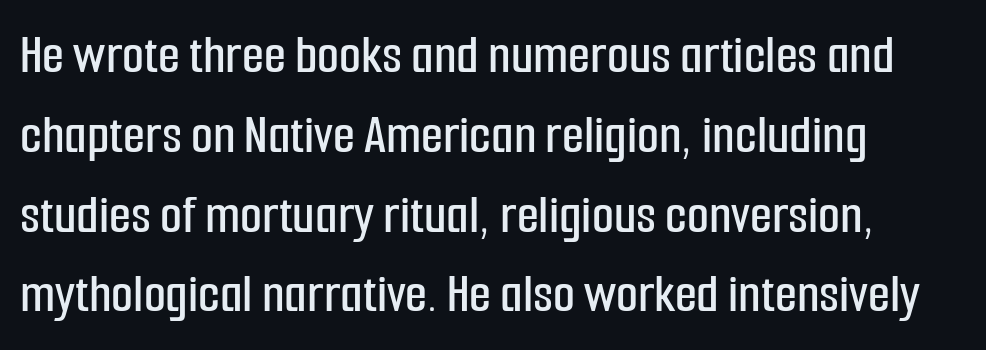
Looks like regular typesetting: each glyph gets only the width it needs. The designer went with a sans here, leaving each stem footless. Only glyphs here, with clear space below each row. One-word summary of the alignment: left. Posture: vertical.
